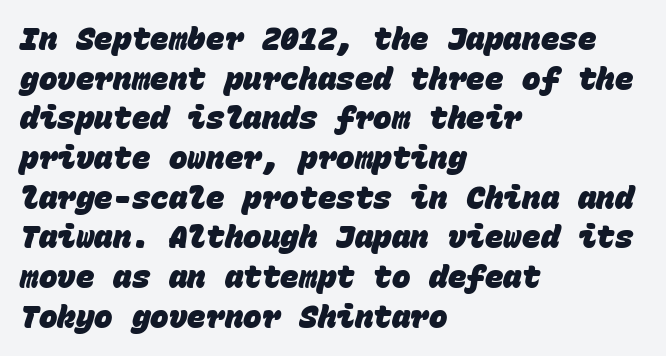
{"serif": "no", "bold": "yes", "weight": "heavy", "width": "normal", "stroke_contrast": "low", "x_height": "large", "monospaced": "yes", "underline": "no", "align": "left", "line_spacing": "normal", "line_spacing_ratio": 1.28, "letter_spacing": "normal", "letter_spacing_em": 0.0, "glyph_px": 31}
